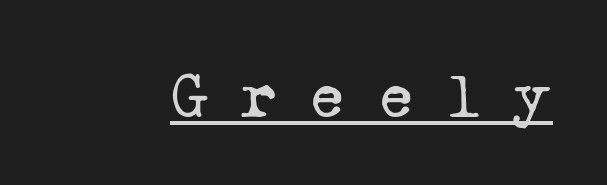
The image shows 65 px regular-weight serif type, monospaced; set unusually wide letter spacing (+0.47 em), underlined; low stroke contrast and a medium x-height.
